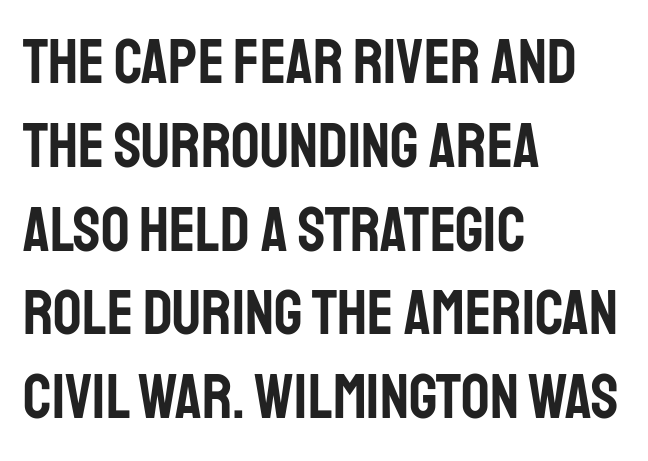
The image shows 63 px condensed sans-serif type, upright; set left-aligned, normal line spacing (1.33x), normal letter spacing, not underlined; low stroke contrast and a large x-height.
